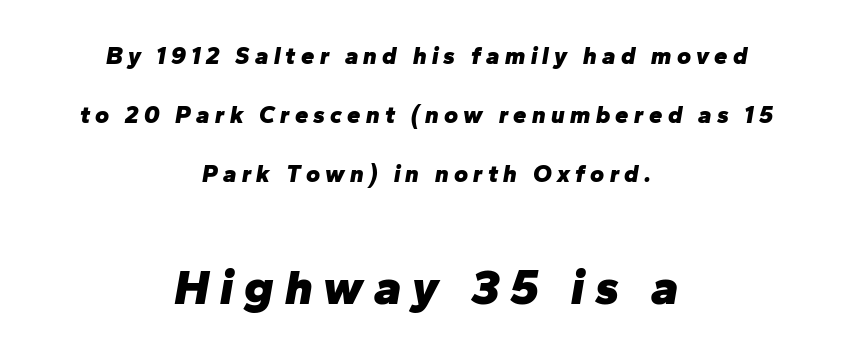
{"italic": "yes", "lean": "right", "slant_degrees": 10, "bold": "yes", "weight": "heavy", "width": "normal", "stroke_contrast": "low", "x_height": "medium", "monospaced": "no", "underline": "no", "align": "center", "line_spacing": "loose", "line_spacing_ratio": 2.45, "letter_spacing": "wide", "letter_spacing_em": 0.22, "larger_block": "second", "size_ratio": 2.04, "glyph_px": 49}
